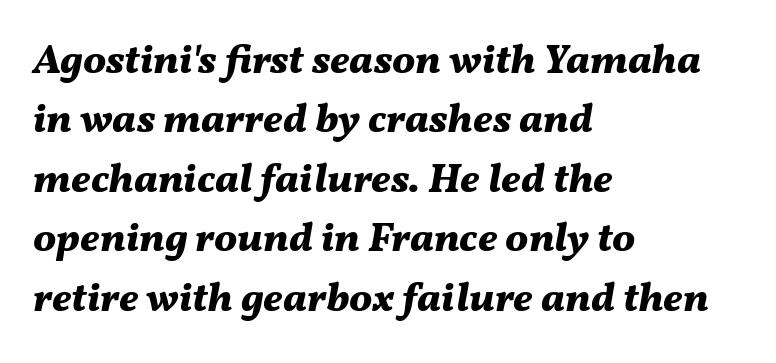
Just letters on the line, the space beneath them empty. Regular leading. Layout note: lines flush left. Is this a fixed-width face? No — the glyphs have proportional, varying widths. Designer's note — italics engaged.
